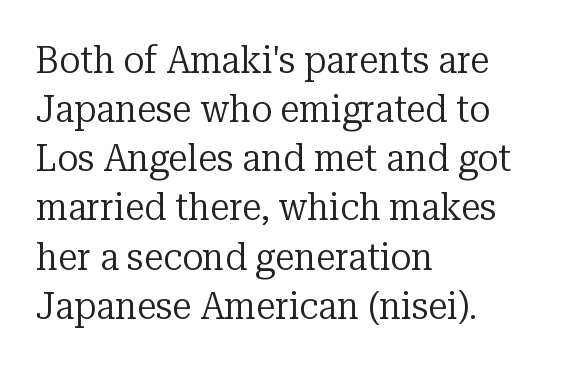
The image shows 39 px regular-weight serif type, upright; set left-aligned, normal line spacing (1.26x), normal letter spacing, not underlined; low stroke contrast and a medium x-height.
